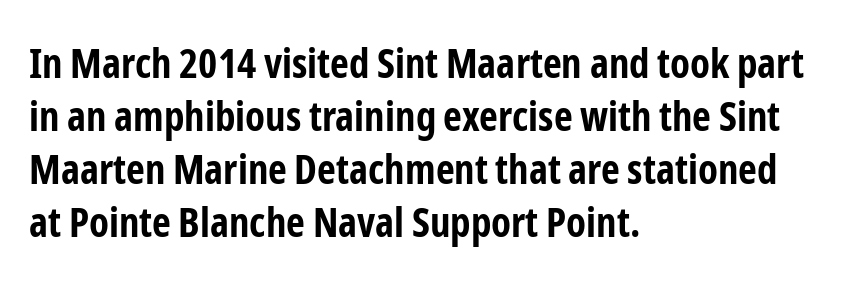
Q: Is the text bold? A: Yes.
Q: Is the text italic (slanted)? A: No, it is upright.
Q: Is the typeface a serif or a sans-serif typeface? A: Sans-serif.
Q: Is the text underlined? A: No.
Q: How is the paragraph aligned? A: Left-aligned.
Q: Is the spacing between letters normal or unusually wide? A: Normal.
Q: Is the spacing between lines tight, normal or loose? A: Normal.
Q: Width (condensed, normal, or wide)? A: Condensed.
Q: Stroke contrast? A: Low.
Q: x-height? A: Medium.
Q: Monospaced? A: No.
